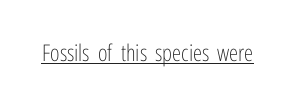
{"italic": "no", "bold": "no", "underline": "yes", "letter_spacing": "normal", "letter_spacing_em": 0.0, "glyph_px": 23}
